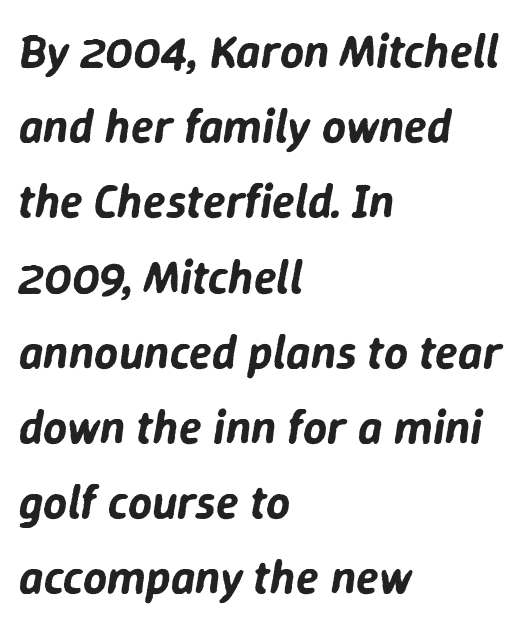
Q: Is the text italic (slanted)? A: Yes, it leans right by about 9 degrees.
Q: Is the text underlined? A: No.
Q: How is the paragraph aligned? A: Left-aligned.
Q: Is the spacing between letters normal or unusually wide? A: Normal.
Q: Is the spacing between lines tight, normal or loose? A: Normal.
Q: Width (condensed, normal, or wide)? A: Normal.
Q: Stroke contrast? A: Low.
Q: x-height? A: Medium.
Q: Monospaced? A: No.
